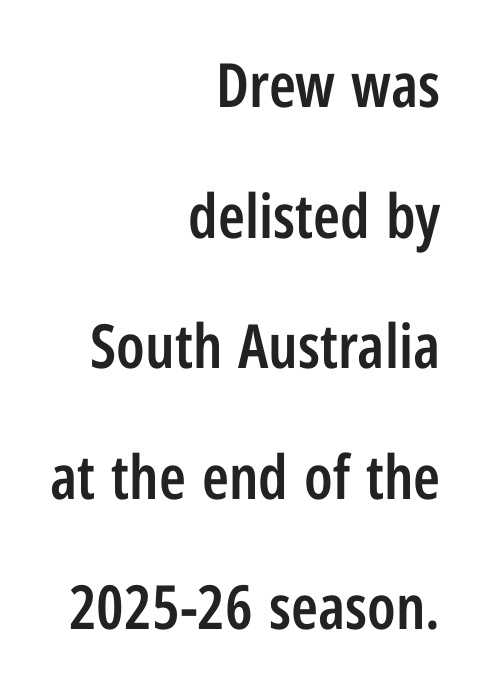
Characters follow at the spacing the type designer built in. Unlike a traditional serif, this face leaves its strokes unadorned. Character widths vary here, with narrow letters taking less room than wide ones. Notice the strokes are somewhat thickened but not fully heavy: this is a semibold. Clear beneath every line of the passage. These lines stack with their right ends in a neat column.
